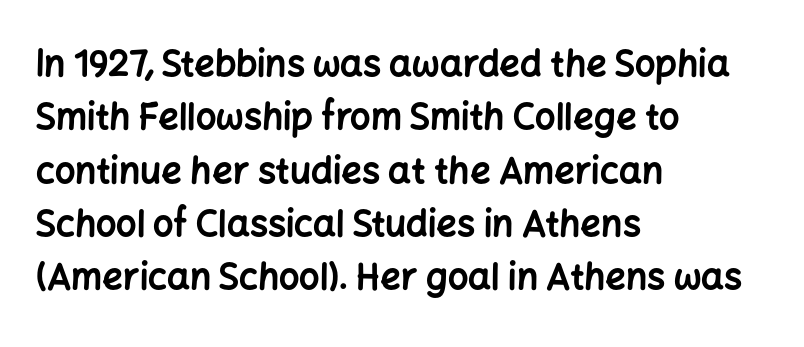
{"serif": "no", "italic": "no", "bold": "yes", "weight": "bold", "width": "normal", "stroke_contrast": "low", "x_height": "medium", "monospaced": "no", "underline": "no", "align": "left", "line_spacing": "normal", "line_spacing_ratio": 1.48, "letter_spacing": "normal", "letter_spacing_em": 0.0, "glyph_px": 36}
